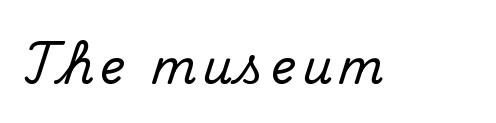
Nobody drew a line under any word here. Varying glyph widths throughout — classic text-font behaviour. Old-style or modern, the face here clearly has serifs.
